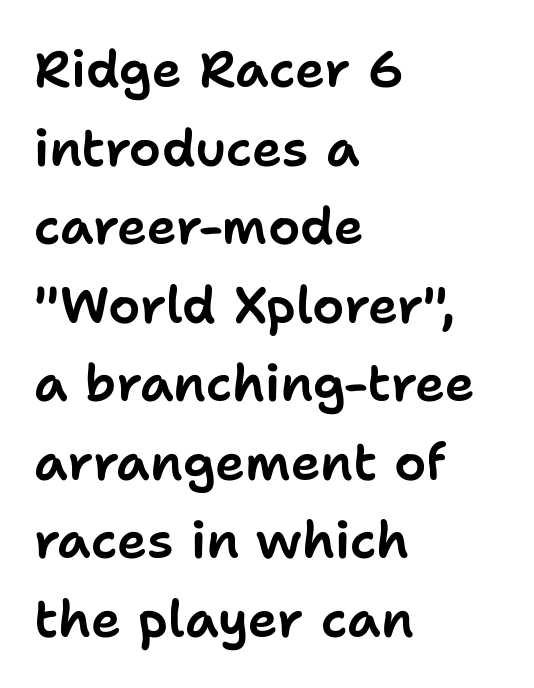
The image shows 51 px sans-serif type, upright; set left-aligned, normal line spacing (1.54x), normal letter spacing, not underlined; low stroke contrast and a medium x-height.
